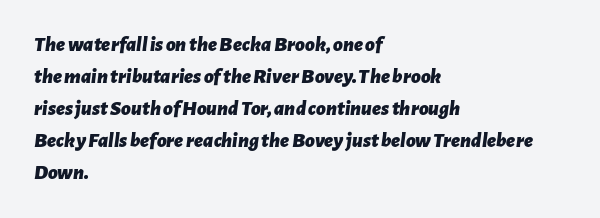
{"italic": "yes", "lean": "right", "slant_degrees": 7, "bold": "yes", "underline": "no", "align": "left", "line_spacing": "normal", "line_spacing_ratio": 1.52, "letter_spacing": "normal", "letter_spacing_em": 0.0, "glyph_px": 21}
